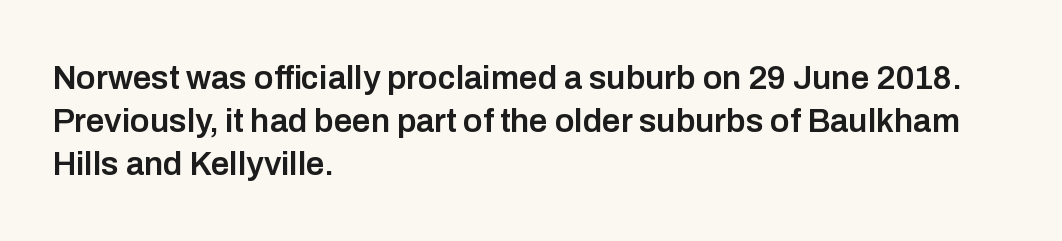
{"serif": "no", "italic": "no", "bold": "semi", "weight": "semibold", "width": "normal", "stroke_contrast": "low", "x_height": "medium", "monospaced": "no", "underline": "no", "align": "left", "line_spacing": "normal", "line_spacing_ratio": 1.3, "letter_spacing": "normal", "letter_spacing_em": 0.0, "glyph_px": 33}
